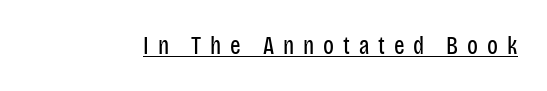
Q: Is the text bold? A: No.
Q: Is the text italic (slanted)? A: No, it is upright.
Q: Is the text underlined? A: Yes.
Q: Is the spacing between letters normal or unusually wide? A: Unusually wide.
